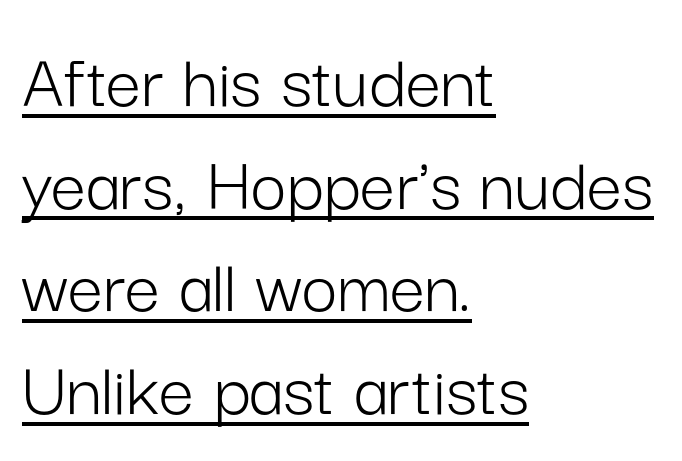
The image shows 79 px light sans-serif type, upright; set left-aligned, normal line spacing (1.3x), normal letter spacing, underlined; low stroke contrast and a medium x-height.
